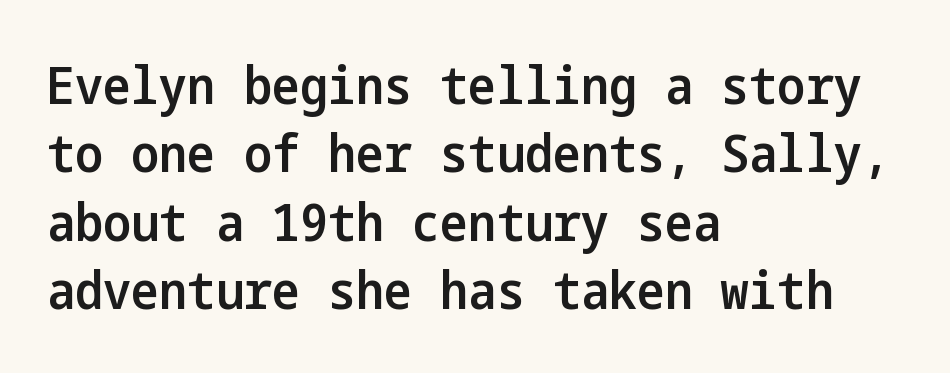
{"serif": "no", "italic": "no", "bold": "semi", "weight": "semibold", "width": "condensed", "stroke_contrast": "low", "x_height": "medium", "underline": "no", "align": "left", "line_spacing": "normal", "line_spacing_ratio": 1.29, "letter_spacing": "normal", "letter_spacing_em": 0.0, "glyph_px": 53}
